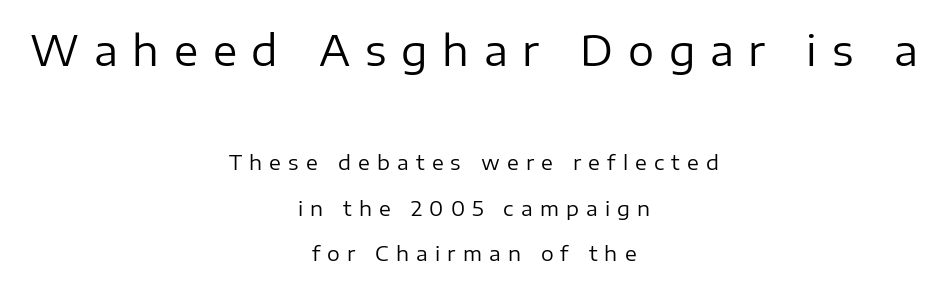
The image shows 41 px regular-weight sans-serif type, upright; set centered, loose line spacing (2.28x), unusually wide letter spacing (+0.36 em), not underlined; the first (top) block is 2.05x larger; low stroke contrast and a medium x-height.
